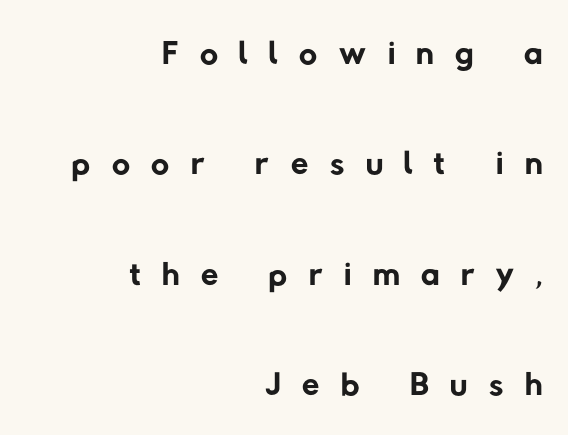
The letters look calm and open, with moderate or lighter stems. The leading is generous, giving the passage an open texture. Is this a sans? Yes — the strokes have no serifs. Do the characters align in a grid? No, the font is proportional. Horizontally, the lines are justified to the trailing edge only.
